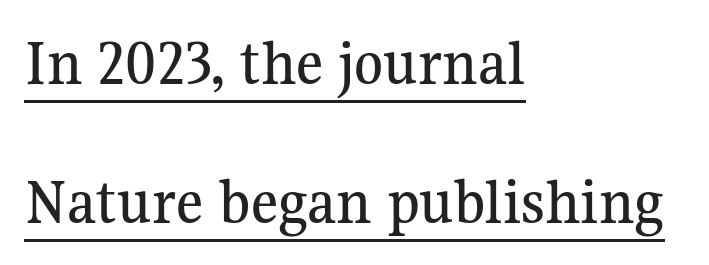
{"serif": "yes", "italic": "no", "width": "normal", "stroke_contrast": "medium", "x_height": "medium", "monospaced": "no", "underline": "yes", "align": "left", "line_spacing": "loose", "line_spacing_ratio": 2.11, "letter_spacing": "normal", "letter_spacing_em": 0.0, "glyph_px": 66}
